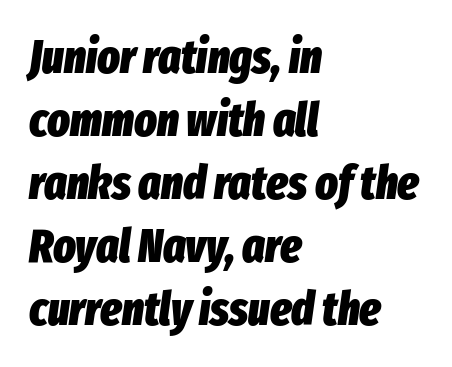
Q: Is the text bold? A: Yes.
Q: Is the text italic (slanted)? A: Yes, it leans right by about 8 degrees.
Q: Is the text underlined? A: No.
Q: How is the paragraph aligned? A: Left-aligned.
Q: Is the spacing between letters normal or unusually wide? A: Normal.
Q: Is the spacing between lines tight, normal or loose? A: Normal.
Q: Width (condensed, normal, or wide)? A: Condensed.
Q: Stroke contrast? A: Low.
Q: x-height? A: Medium.
Q: Monospaced? A: No.
